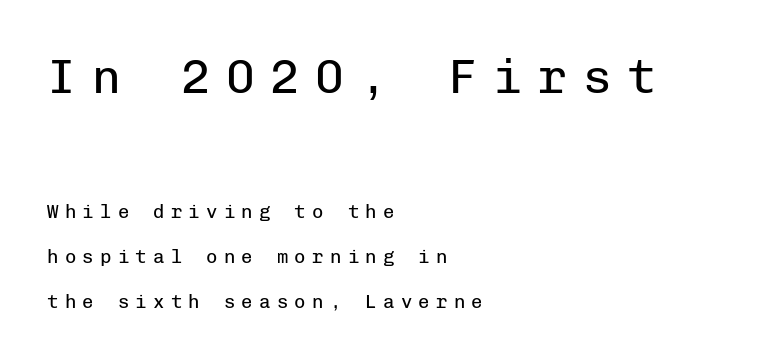
{"serif": "no", "italic": "no", "bold": "no", "weight": "regular", "width": "normal", "stroke_contrast": "low", "x_height": "medium", "monospaced": "yes", "underline": "no", "align": "left", "line_spacing": "loose", "line_spacing_ratio": 2.38, "letter_spacing": "wide", "letter_spacing_em": 0.33, "larger_block": "first", "size_ratio": 2.53, "glyph_px": 48}
